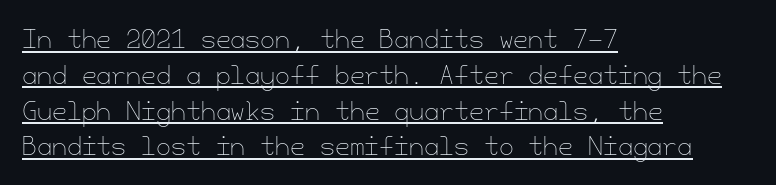
The image shows 24 px text type, upright; set left-aligned, normal line spacing (1.49x), normal letter spacing, underlined.
